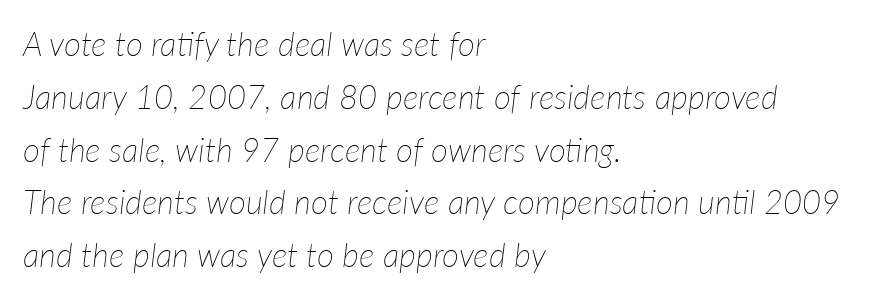
Here the designer chose a conventional face with non-uniform glyph widths. Where is the straight margin? On the left. Glyph-to-glyph distance matches everyday printed text. This is oblique type, the kind used for emphasis or titles. What's the leading like? Ordinary, nothing unusual. A quiet, ordinary-to-light weight characterises the typeface.
